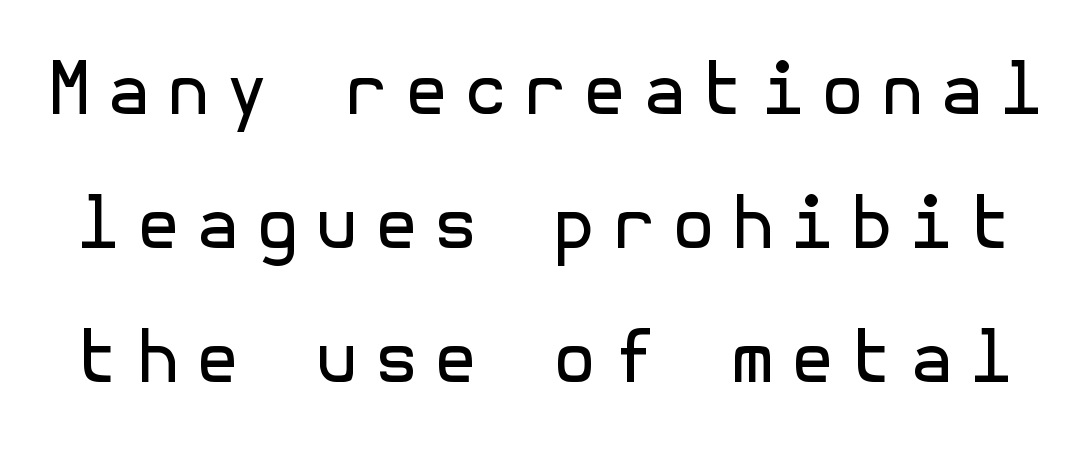
Q: Is the text bold? A: No.
Q: Is the text italic (slanted)? A: No, it is upright.
Q: Is the typeface a serif or a sans-serif typeface? A: Sans-serif.
Q: Is the text underlined? A: No.
Q: Is the spacing between letters normal or unusually wide? A: Unusually wide.
Q: Width (condensed, normal, or wide)? A: Normal.
Q: x-height? A: Medium.
